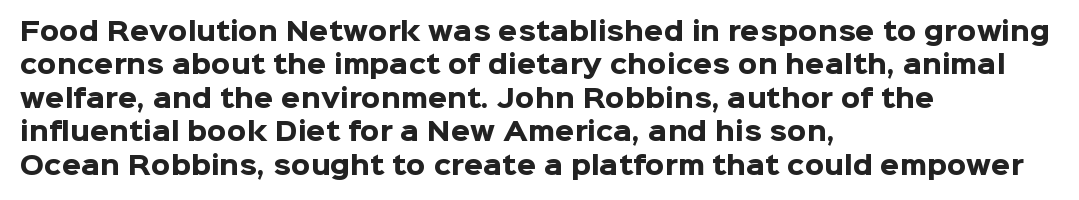
Notice how the passage keeps a crisp vertical edge on the left only. Ordinary non-slanted type is in use. This sample uses plain, unmodified letter spacing. Strong, thick strokes mark this as bold type. Normally led — the rows are evenly, conventionally spaced.
